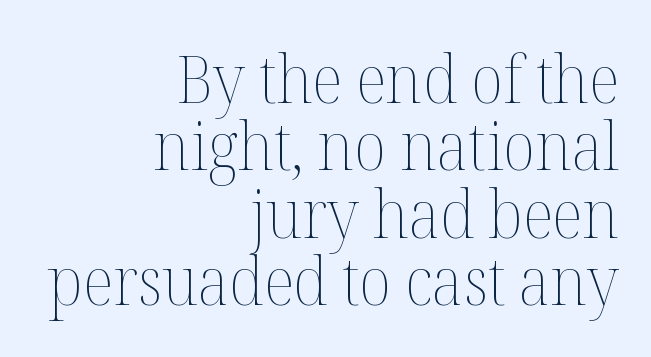
Q: Is the text bold? A: No.
Q: Is the text italic (slanted)? A: No, it is upright.
Q: Is the text underlined? A: No.
Q: How is the paragraph aligned? A: Right-aligned.
Q: Is the spacing between letters normal or unusually wide? A: Normal.
Q: Is the spacing between lines tight, normal or loose? A: Tight.
Q: Width (condensed, normal, or wide)? A: Normal.
Q: Stroke contrast? A: Medium.
Q: x-height? A: Medium.
Q: Monospaced? A: No.
